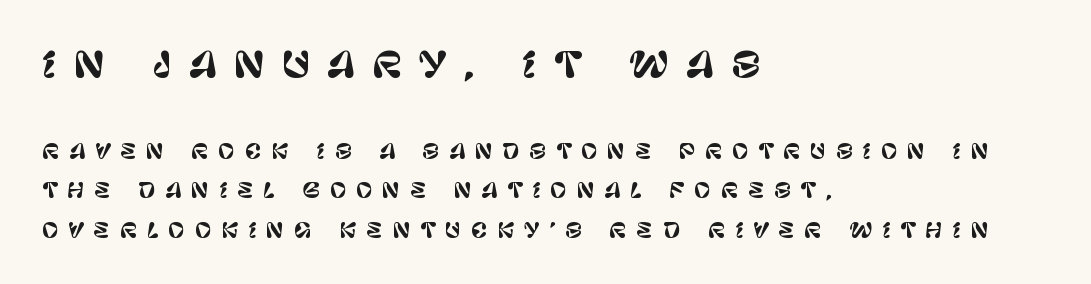
The image shows 35 px sans-serif type; set left-aligned, loose line spacing (1.97x), unusually wide letter spacing (+0.49 em), not underlined; the first (top) block is 1.75x larger; low stroke contrast and a large x-height.
